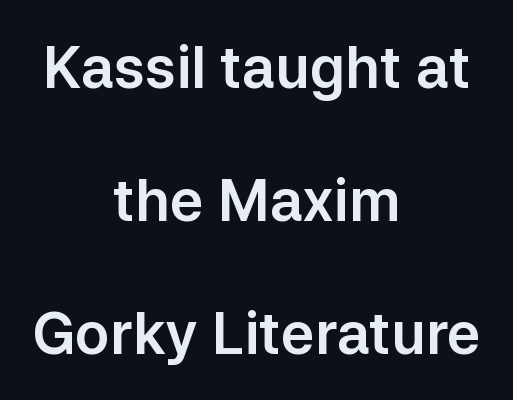
The image shows 57 px sans-serif type, upright; set centered, loose line spacing (2.33x), normal letter spacing, not underlined; low stroke contrast and a medium x-height.
